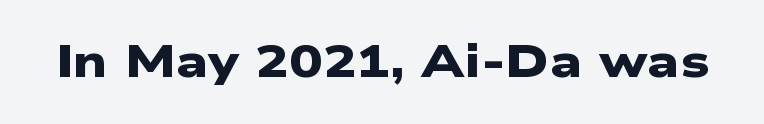
Stroke terminals: plain, sans-serif. Only glyphs here, with clear space below each row. The rendering uses a bold face; every stroke is thick and dark. Each letter keeps its own natural width here, so spacing adapts to shape. Tracking value appears to be zero — textbook default spacing.
